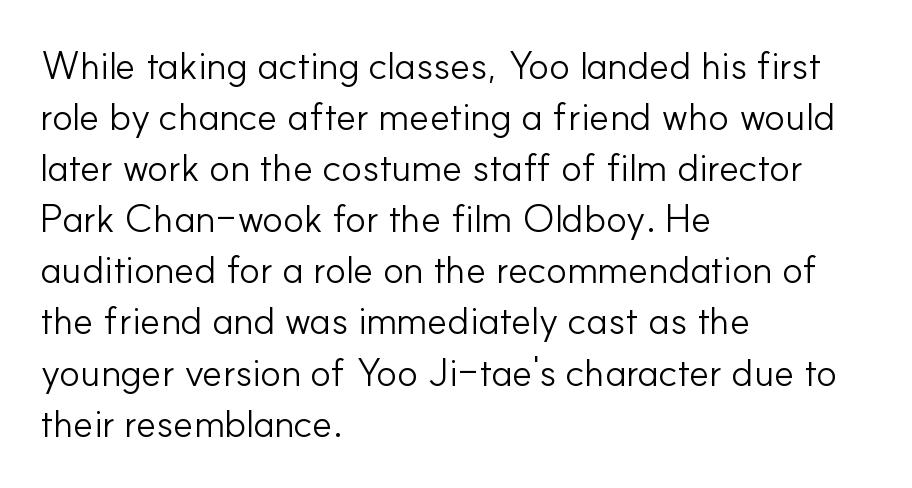
Notice how descenders clear the ascenders below comfortably — that's standard leading. Line starts are locked; line ends wander. Looks like regular typesetting: each glyph gets only the width it needs. Each word holds together tightly as a unit, with standard inter-letter gaps.
